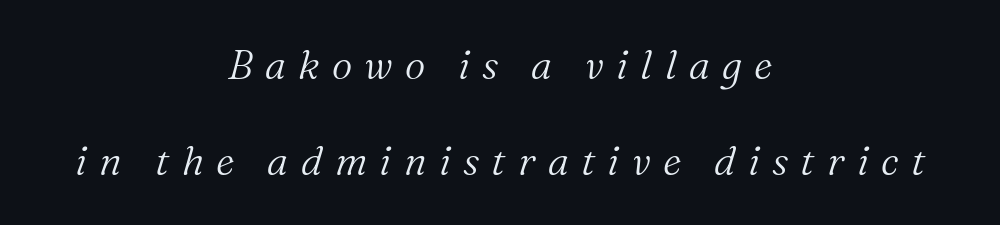
{"serif": "yes", "italic": "yes", "lean": "right", "slant_degrees": 16, "bold": "no", "weight": "light", "width": "normal", "stroke_contrast": "medium", "x_height": "medium", "monospaced": "no", "underline": "no", "align": "center", "line_spacing": "loose", "line_spacing_ratio": 2.39, "letter_spacing": "wide", "letter_spacing_em": 0.31, "glyph_px": 40}
